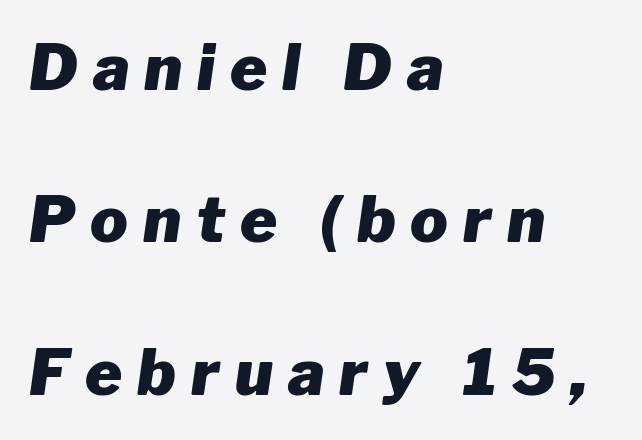
Letters rest on an invisible, unmarked baseline. The characters look thick and weighty, a clear bold. There is plenty of visible air inserted between adjacent glyphs. Summary of vertical rhythm: relaxed, with wide interline spacing.
